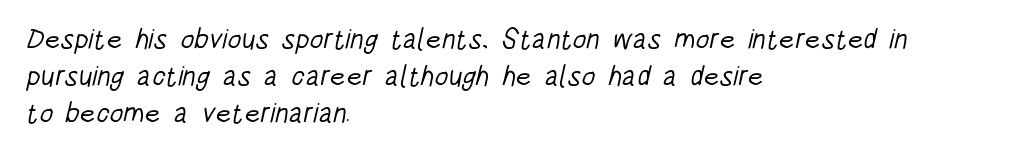
Q: Is the text bold? A: No.
Q: Is the typeface a serif or a sans-serif typeface? A: Sans-serif.
Q: Is the text underlined? A: No.
Q: How is the paragraph aligned? A: Left-aligned.
Q: Is the spacing between letters normal or unusually wide? A: Normal.
Q: Is the spacing between lines tight, normal or loose? A: Normal.
Q: Width (condensed, normal, or wide)? A: Condensed.
Q: Stroke contrast? A: Low.
Q: x-height? A: Large.
Q: Monospaced? A: No.
